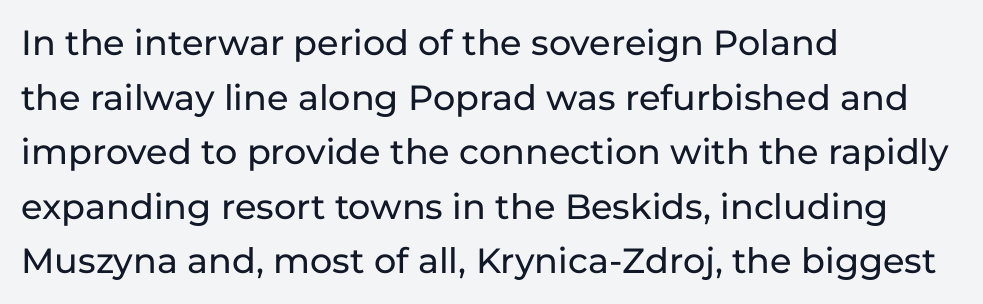
The image shows 35 px sans-serif type, upright; set left-aligned, normal line spacing (1.56x), normal letter spacing, not underlined; low stroke contrast and a medium x-height.
